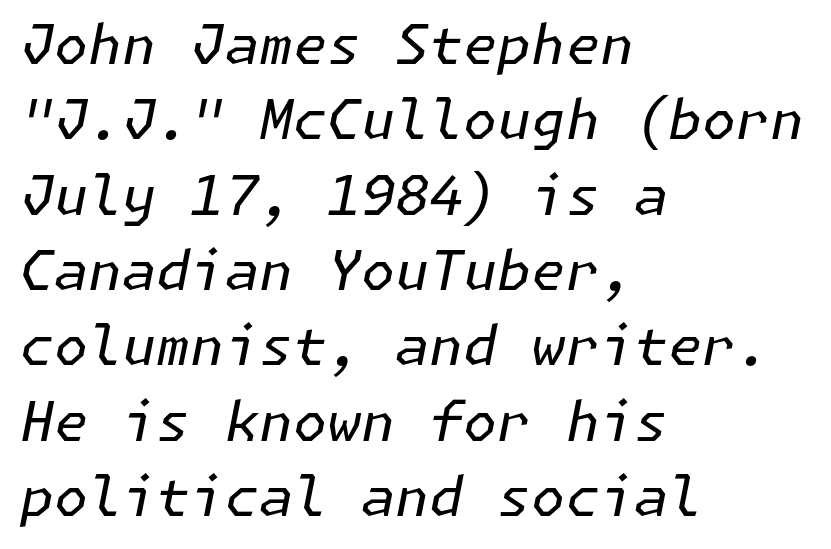
The image shows 55 px regular-weight type, italic (leaning right); set left-aligned, normal line spacing (1.37x), normal letter spacing, not underlined; low stroke contrast and a medium x-height.
